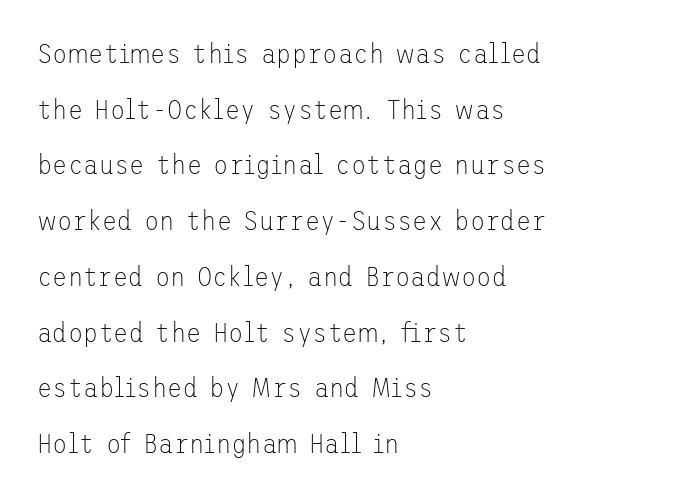
The image shows 28 px thin sans-serif type, upright; set left-aligned, loose line spacing (1.99x), normal letter spacing, not underlined; low stroke contrast and a medium x-height.
